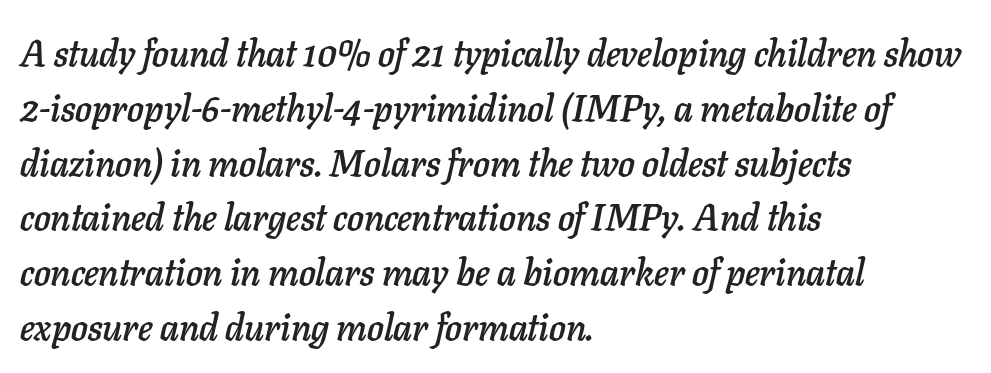
Nobody drew a line under any word here. Would a proofreader flag this as italicized? Yes. Standard letterfit; no display-style spreading of the glyphs. Here the designer chose a conventional face with non-uniform glyph widths. All the whitespace from short lines collects on the right.
